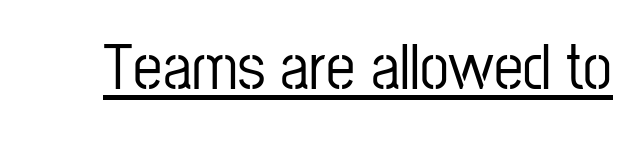
The image shows 65 px condensed sans-serif type, upright; set normal letter spacing, underlined; low stroke contrast and a medium x-height.
